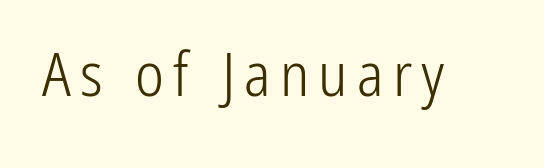
Q: Is the text bold? A: No.
Q: Is the text italic (slanted)? A: No, it is upright.
Q: Is the typeface a serif or a sans-serif typeface? A: Sans-serif.
Q: Is the text underlined? A: No.
Q: Width (condensed, normal, or wide)? A: Condensed.
Q: Stroke contrast? A: Low.
Q: x-height? A: Medium.
Q: Monospaced? A: No.
